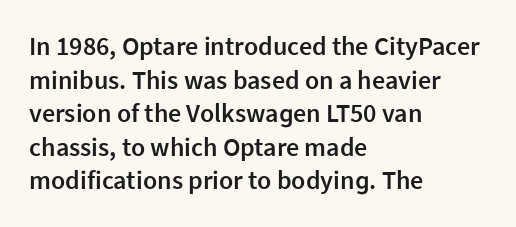
Q: Is the text bold? A: Semi-bold.
Q: Is the text italic (slanted)? A: No, it is upright.
Q: Is the text underlined? A: No.
Q: How is the paragraph aligned? A: Left-aligned.
Q: Is the spacing between letters normal or unusually wide? A: Normal.
Q: Is the spacing between lines tight, normal or loose? A: Normal.
